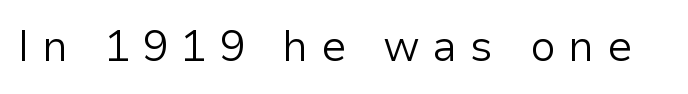
Q: Is the text bold? A: No.
Q: Is the text italic (slanted)? A: No, it is upright.
Q: Is the typeface a serif or a sans-serif typeface? A: Sans-serif.
Q: Is the text underlined? A: No.
Q: Is the spacing between letters normal or unusually wide? A: Unusually wide.
Q: Width (condensed, normal, or wide)? A: Normal.
Q: Stroke contrast? A: Low.
Q: x-height? A: Medium.
Q: Monospaced? A: No.
